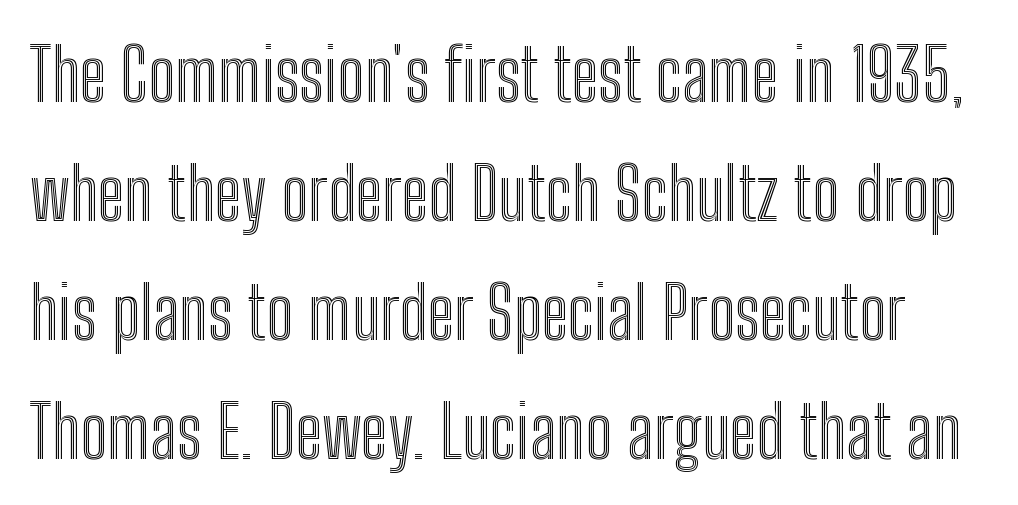
{"italic": "no", "width": "condensed", "x_height": "medium", "monospaced": "no", "underline": "no", "line_spacing": "normal", "line_spacing_ratio": 1.63, "letter_spacing": "normal", "letter_spacing_em": 0.0, "glyph_px": 73}
